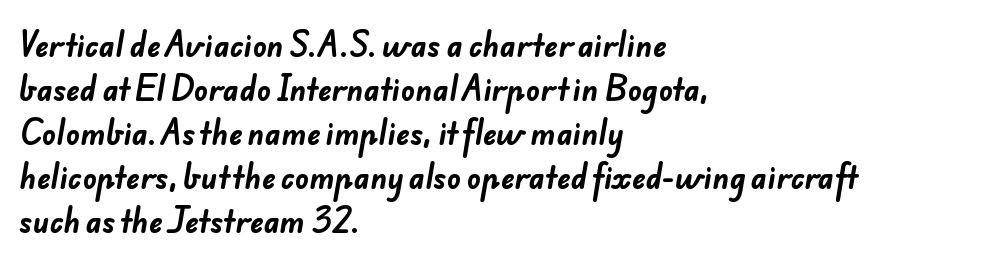
Q: Is the text bold? A: Yes.
Q: Is the typeface a serif or a sans-serif typeface? A: Sans-serif.
Q: Is the text underlined? A: No.
Q: How is the paragraph aligned? A: Left-aligned.
Q: Is the spacing between letters normal or unusually wide? A: Normal.
Q: Is the spacing between lines tight, normal or loose? A: Normal.
Q: Width (condensed, normal, or wide)? A: Normal.
Q: Stroke contrast? A: Low.
Q: x-height? A: Small.
Q: Monospaced? A: No.
